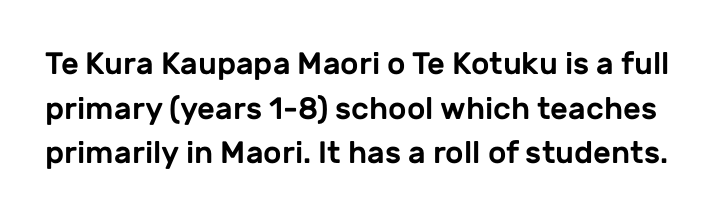
{"serif": "no", "italic": "no", "width": "normal", "stroke_contrast": "low", "x_height": "medium", "monospaced": "no", "underline": "no", "line_spacing": "normal", "line_spacing_ratio": 1.44, "letter_spacing": "normal", "letter_spacing_em": 0.0, "glyph_px": 31}
